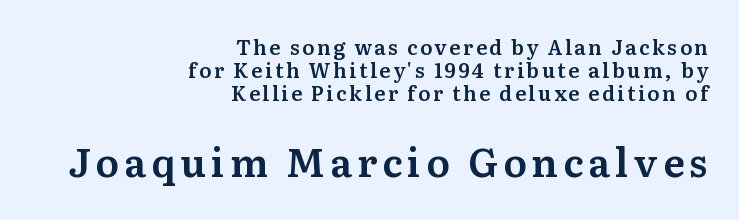
{"serif": "yes", "italic": "no", "width": "normal", "stroke_contrast": "medium", "x_height": "medium", "monospaced": "no", "underline": "no", "align": "right", "line_spacing": "tight", "line_spacing_ratio": 1.14, "larger_block": "second", "size_ratio": 1.95, "glyph_px": 39}
